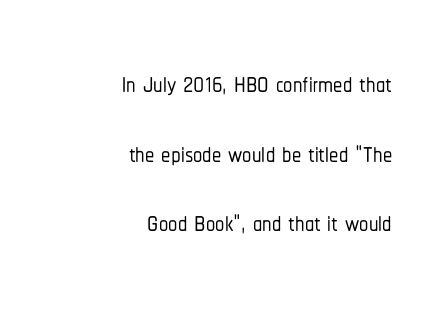
The image shows 37 px condensed sans-serif type, upright; set right-aligned, line spacing 1.88x, normal letter spacing, not underlined; low stroke contrast and a medium x-height.
